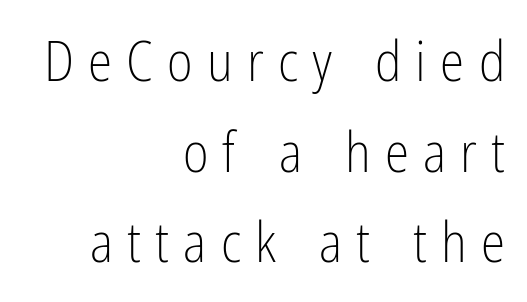
Q: Is the text bold? A: No.
Q: Is the text italic (slanted)? A: No, it is upright.
Q: Is the typeface a serif or a sans-serif typeface? A: Sans-serif.
Q: Is the text underlined? A: No.
Q: How is the paragraph aligned? A: Right-aligned.
Q: Is the spacing between letters normal or unusually wide? A: Unusually wide.
Q: Is the spacing between lines tight, normal or loose? A: Normal.
Q: Width (condensed, normal, or wide)? A: Condensed.
Q: Stroke contrast? A: Low.
Q: x-height? A: Medium.
Q: Monospaced? A: No.
